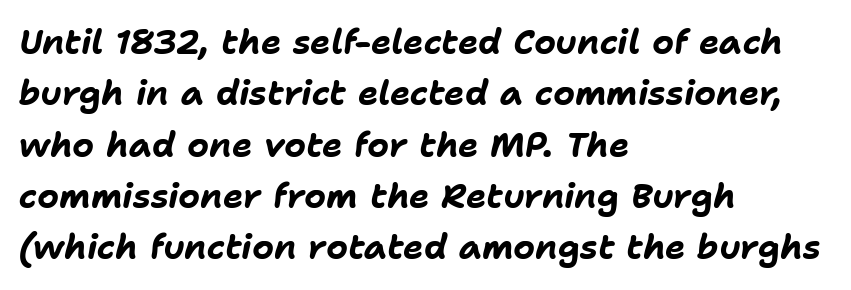
Q: Is the text bold? A: Yes.
Q: Is the text italic (slanted)? A: Yes, it leans right by about 11 degrees.
Q: Is the text underlined? A: No.
Q: How is the paragraph aligned? A: Left-aligned.
Q: Is the spacing between letters normal or unusually wide? A: Normal.
Q: Is the spacing between lines tight, normal or loose? A: Normal.
Q: Width (condensed, normal, or wide)? A: Normal.
Q: Stroke contrast? A: Low.
Q: x-height? A: Medium.
Q: Monospaced? A: No.
